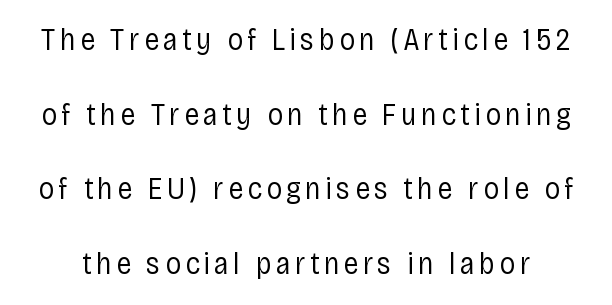
Check the space under the baseline: it is left empty. Serifs: no, the terminals of the letterforms are clean. The block of text is sparse from top to bottom, with ample space between rows. Spacing verdict: proportional, widths tailored to each character. Stems and bowls with no extra thickness — not bold. In terms of posture, this sample is upright.
